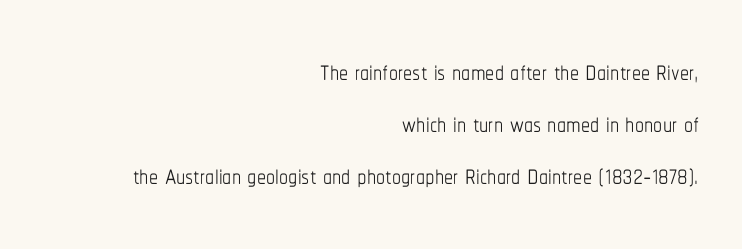
The image shows 36 px thin, condensed type, upright; set right-aligned, normal line spacing (1.44x), normal letter spacing, not underlined; low stroke contrast and a medium x-height.
